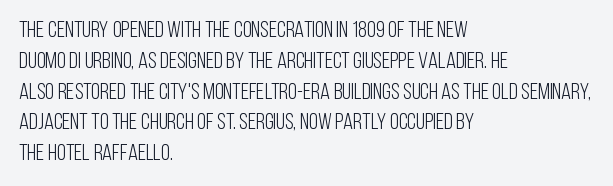
Descenders are the only things crossing below the line. The font sits on the lighter half of the weight spectrum, regular included. Does the copy run flush right? No — it runs flush left. Vertically, the passage feels balanced, rows spaced as you'd expect.
